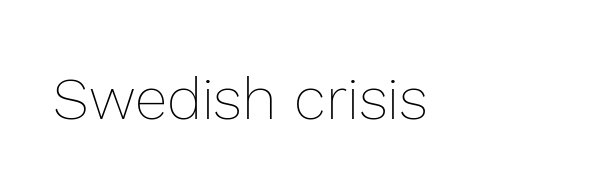
{"italic": "no", "bold": "no", "weight": "thin", "width": "normal", "x_height": "medium", "monospaced": "no", "underline": "no", "letter_spacing": "normal", "letter_spacing_em": 0.0, "glyph_px": 59}
